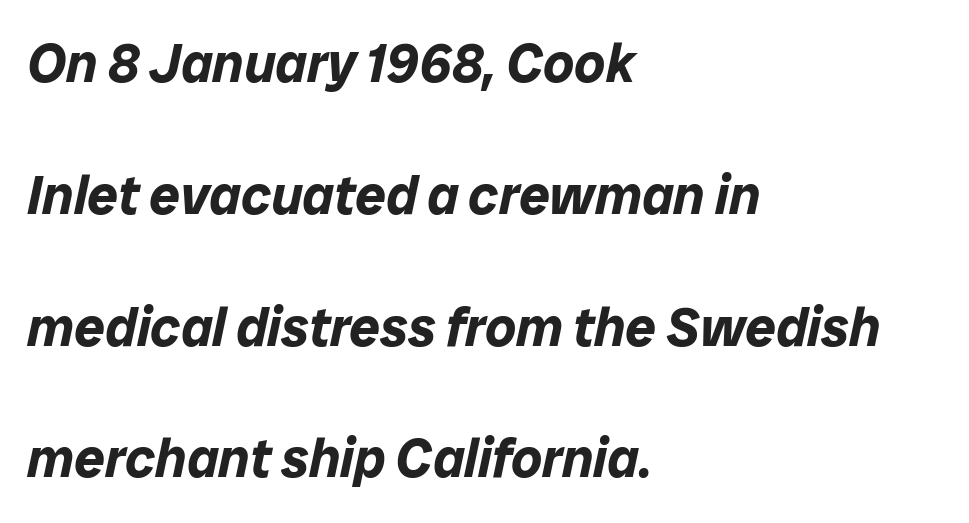
The font's italic variant was chosen for this text. The vertical gap from one line to the next is large. The passage shown is emphatically bold. Reading down the block, your eye returns to a fixed left position each line. Think of a printed novel: that variable character pitch is what you see here. The passage shown has conventional tracking throughout.
